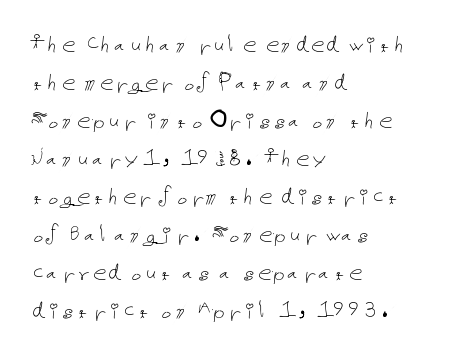
The designer left line spacing at the default. A classic flush-left, rag-right setting is used for this passage. The font sits on the lighter half of the weight spectrum, regular included. The letters stand straight up with perfectly vertical stems. No word sits above an underline.
